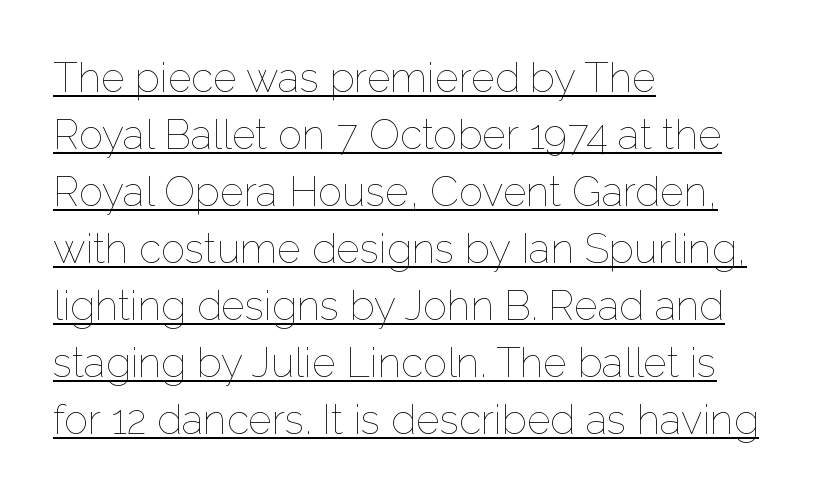
The image shows 41 px thin type, upright; set left-aligned, normal line spacing (1.39x), normal letter spacing, underlined; low stroke contrast and a medium x-height.
